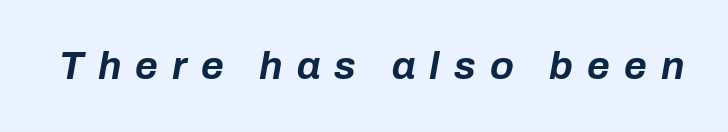
The image shows 39 px bold type, italic (leaning right); set unusually wide letter spacing (+0.36 em), not underlined; low stroke contrast and a medium x-height.
